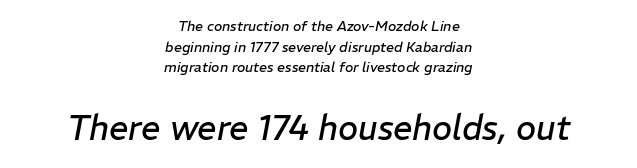
Q: Is the text bold? A: No.
Q: Is the text italic (slanted)? A: Yes, it leans right by about 11 degrees.
Q: Is the text underlined? A: No.
Q: How is the paragraph aligned? A: Centered.
Q: Is the spacing between letters normal or unusually wide? A: Normal.
Q: Is the spacing between lines tight, normal or loose? A: Normal.
Q: Which block of text is set in a larger size, the first (top) or the second (bottom)? A: The second (bottom) one.
Q: Width (condensed, normal, or wide)? A: Normal.
Q: Stroke contrast? A: Low.
Q: x-height? A: Medium.
Q: Monospaced? A: No.
